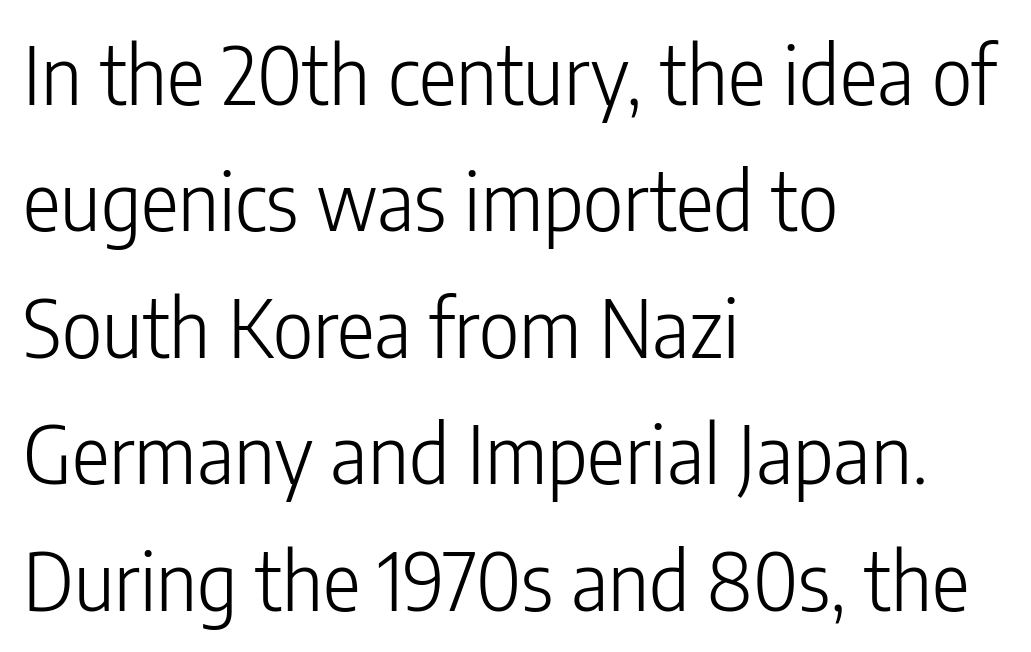
You could not count columns in this text — the font is proportionally spaced. Does the lettering tilt? It doesn't — this is upright. Leading: standard. Serifs: no, the terminals of the letterforms are clean.
